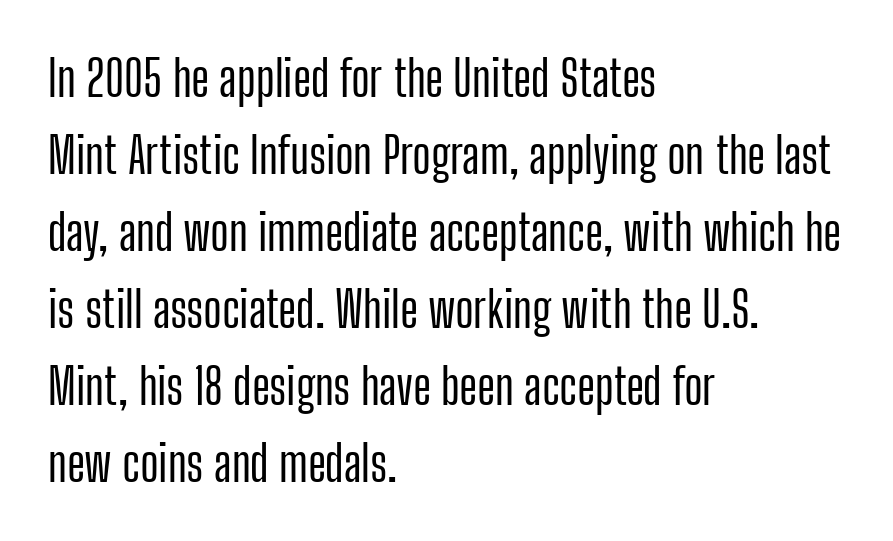
The image shows 49 px condensed sans-serif type, upright; set left-aligned, normal line spacing (1.57x), normal letter spacing, not underlined; low stroke contrast and a medium x-height.
